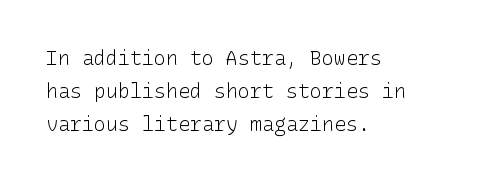
Q: Is the text bold? A: No.
Q: Is the text italic (slanted)? A: No, it is upright.
Q: Is the text underlined? A: No.
Q: How is the paragraph aligned? A: Left-aligned.
Q: Is the spacing between letters normal or unusually wide? A: Normal.
Q: Is the spacing between lines tight, normal or loose? A: Normal.
